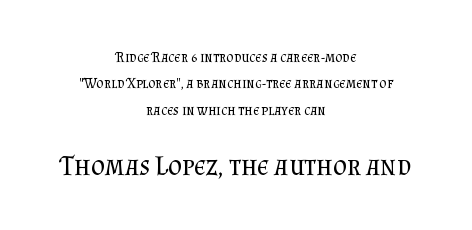
{"italic": "no", "bold": "no", "underline": "no", "align": "center", "line_spacing_ratio": 1.89, "letter_spacing": "normal", "letter_spacing_em": 0.0, "larger_block": "second", "size_ratio": 1.93, "glyph_px": 27}
